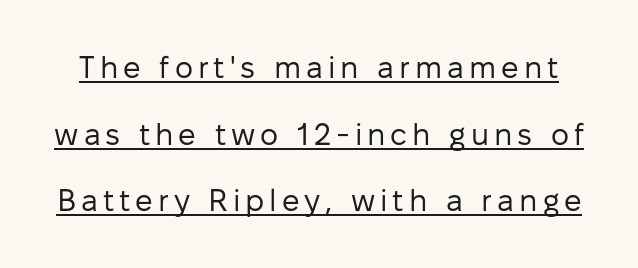
The image shows 31 px regular-weight sans-serif type, upright; set loose line spacing (2.15x), underlined; low stroke contrast and a medium x-height.
